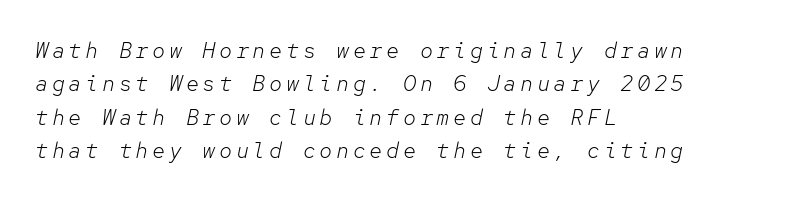
{"italic": "yes", "lean": "right", "slant_degrees": 12, "bold": "no", "underline": "no", "align": "left", "line_spacing": "normal", "line_spacing_ratio": 1.52, "glyph_px": 22}
